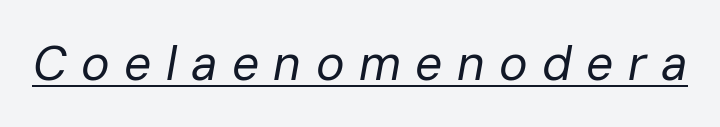
The image shows 48 px regular-weight type, italic (leaning right); set unusually wide letter spacing (+0.3 em), underlined; low stroke contrast and a medium x-height.
